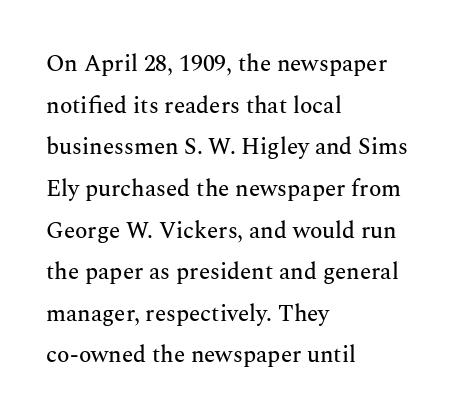
{"italic": "no", "underline": "no", "align": "left", "line_spacing_ratio": 1.81, "letter_spacing": "normal", "letter_spacing_em": 0.0, "glyph_px": 23}
